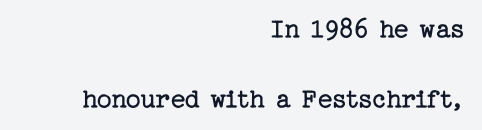
Q: Is the text bold? A: No.
Q: Is the text italic (slanted)? A: No, it is upright.
Q: Is the typeface a serif or a sans-serif typeface? A: Serif.
Q: Is the text underlined? A: No.
Q: How is the paragraph aligned? A: Right-aligned.
Q: Is the spacing between letters normal or unusually wide? A: Normal.
Q: Is the spacing between lines tight, normal or loose? A: Loose.
Q: Width (condensed, normal, or wide)? A: Normal.
Q: Stroke contrast? A: Low.
Q: x-height? A: Medium.
